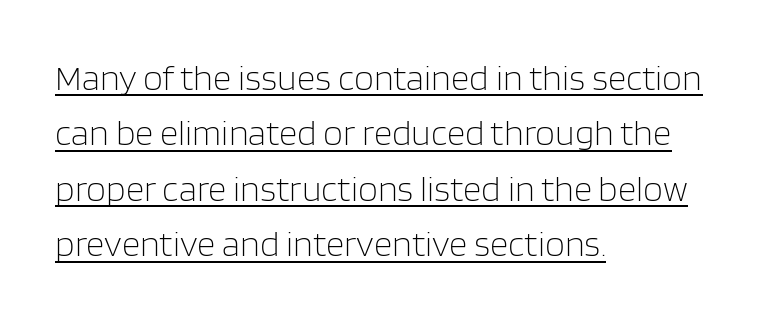
Q: Is the text bold? A: No.
Q: Is the text italic (slanted)? A: No, it is upright.
Q: Is the typeface a serif or a sans-serif typeface? A: Sans-serif.
Q: Is the text underlined? A: Yes.
Q: How is the paragraph aligned? A: Left-aligned.
Q: Is the spacing between letters normal or unusually wide? A: Normal.
Q: Is the spacing between lines tight, normal or loose? A: Normal.
Q: Width (condensed, normal, or wide)? A: Normal.
Q: Stroke contrast? A: Low.
Q: x-height? A: Large.
Q: Monospaced? A: No.
